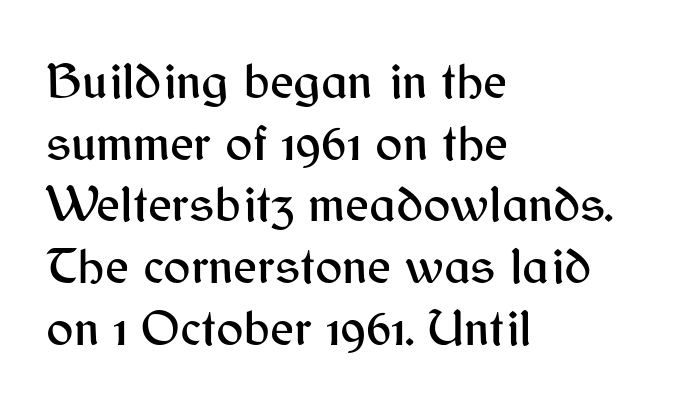
{"serif": "no", "italic": "no", "width": "normal", "stroke_contrast": "medium", "x_height": "medium", "monospaced": "no", "underline": "no", "align": "left", "line_spacing_ratio": 1.21, "letter_spacing": "normal", "letter_spacing_em": 0.0, "glyph_px": 51}
